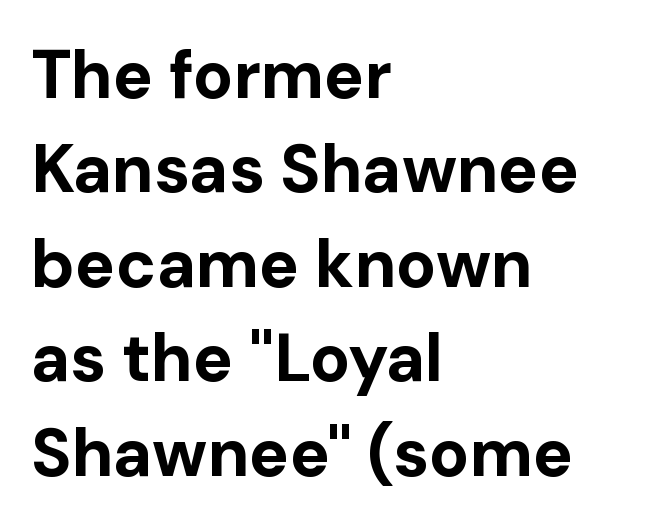
{"serif": "no", "italic": "no", "bold": "yes", "weight": "bold", "width": "normal", "stroke_contrast": "low", "x_height": "medium", "monospaced": "no", "underline": "no", "align": "left", "line_spacing": "normal", "line_spacing_ratio": 1.41, "letter_spacing": "normal", "letter_spacing_em": 0.0, "glyph_px": 67}
